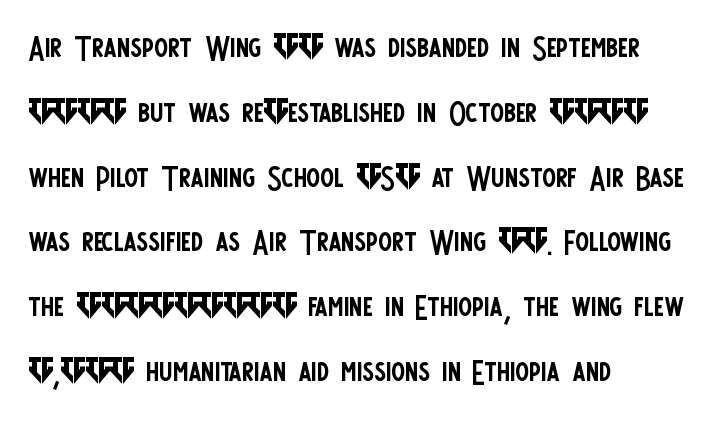
Q: Is the text bold? A: No.
Q: Is the text italic (slanted)? A: No, it is upright.
Q: Is the typeface a serif or a sans-serif typeface? A: Sans-serif.
Q: Is the text underlined? A: No.
Q: How is the paragraph aligned? A: Left-aligned.
Q: Is the spacing between letters normal or unusually wide? A: Normal.
Q: Is the spacing between lines tight, normal or loose? A: Normal.
Q: Width (condensed, normal, or wide)? A: Condensed.
Q: Stroke contrast? A: Low.
Q: x-height? A: Large.
Q: Monospaced? A: No.
